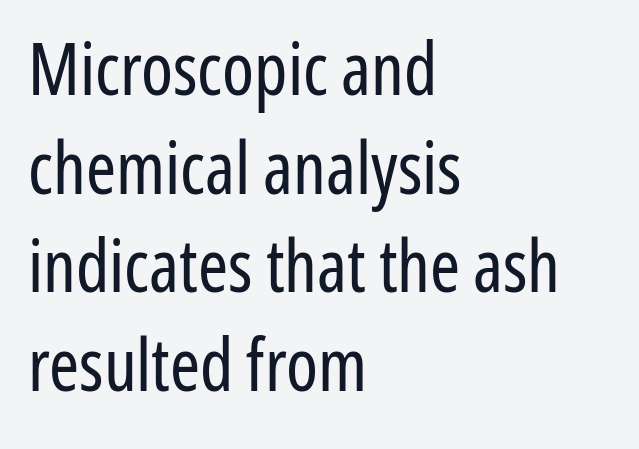
{"serif": "no", "italic": "no", "bold": "no", "weight": "regular", "width": "condensed", "stroke_contrast": "low", "x_height": "medium", "monospaced": "no", "underline": "no", "align": "left", "line_spacing": "normal", "line_spacing_ratio": 1.37, "letter_spacing": "normal", "letter_spacing_em": 0.0, "glyph_px": 72}
